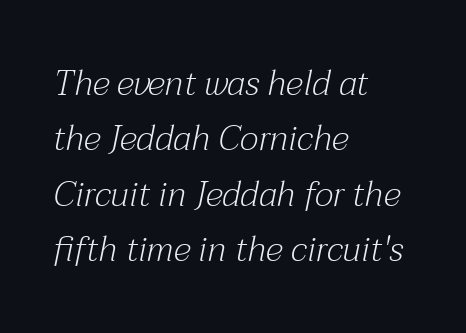
Notice how the passage keeps a crisp vertical edge on the left only. This sample has the flowing, uneven cadence of proportional lettering. Normally led — the rows are evenly, conventionally spaced. This sample uses plain, unmodified letter spacing. The passage shown is typeset with a serif family. Stem width sits at or under what a default text font uses.
